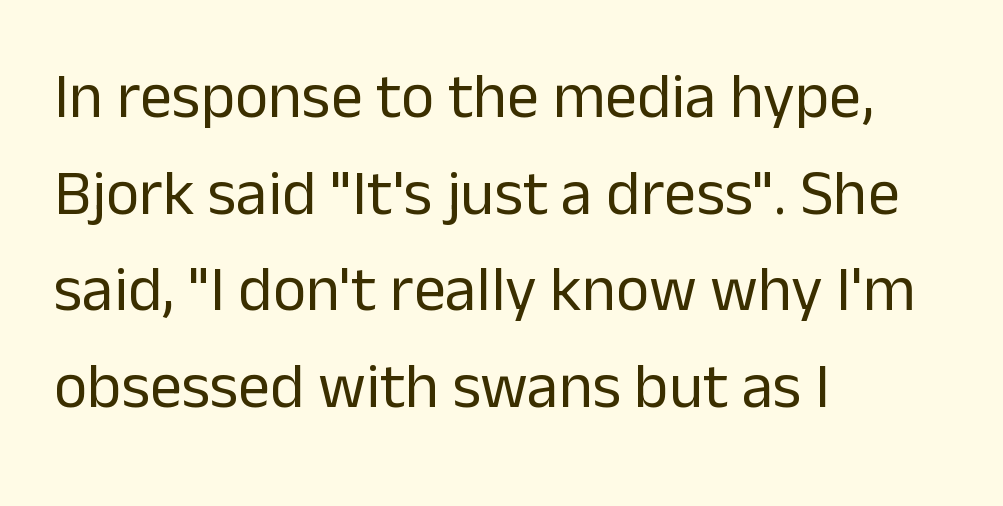
{"serif": "no", "italic": "no", "bold": "no", "weight": "regular", "width": "normal", "stroke_contrast": "low", "x_height": "medium", "monospaced": "no", "underline": "no", "align": "left", "line_spacing": "normal", "line_spacing_ratio": 1.51, "letter_spacing": "normal", "letter_spacing_em": 0.0, "glyph_px": 64}
